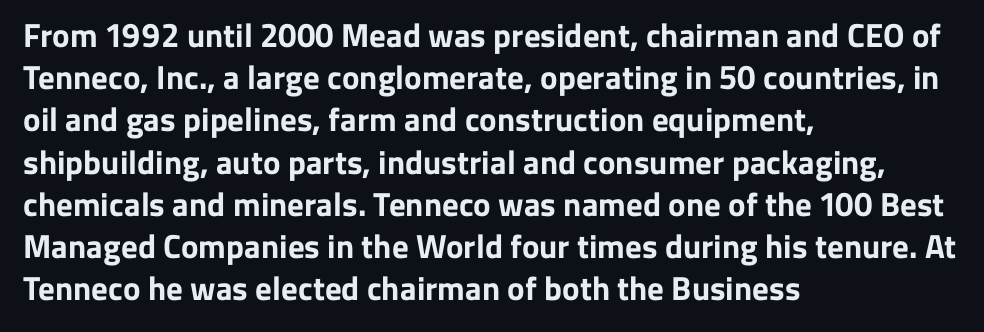
{"serif": "no", "italic": "no", "bold": "yes", "weight": "bold", "width": "normal", "stroke_contrast": "low", "x_height": "medium", "monospaced": "no", "underline": "no", "align": "left", "line_spacing": "normal", "line_spacing_ratio": 1.28, "letter_spacing": "normal", "letter_spacing_em": 0.0, "glyph_px": 33}
